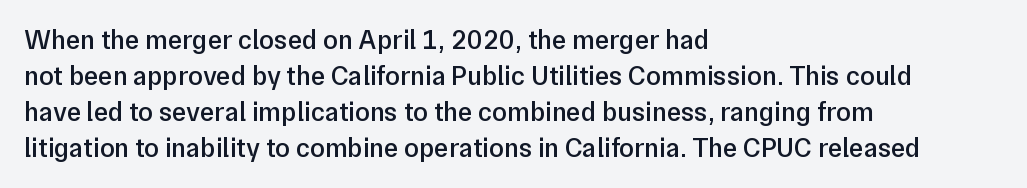
{"italic": "no", "bold": "semi", "underline": "no", "align": "left", "line_spacing": "normal", "line_spacing_ratio": 1.33, "letter_spacing": "normal", "letter_spacing_em": 0.0, "glyph_px": 27}
